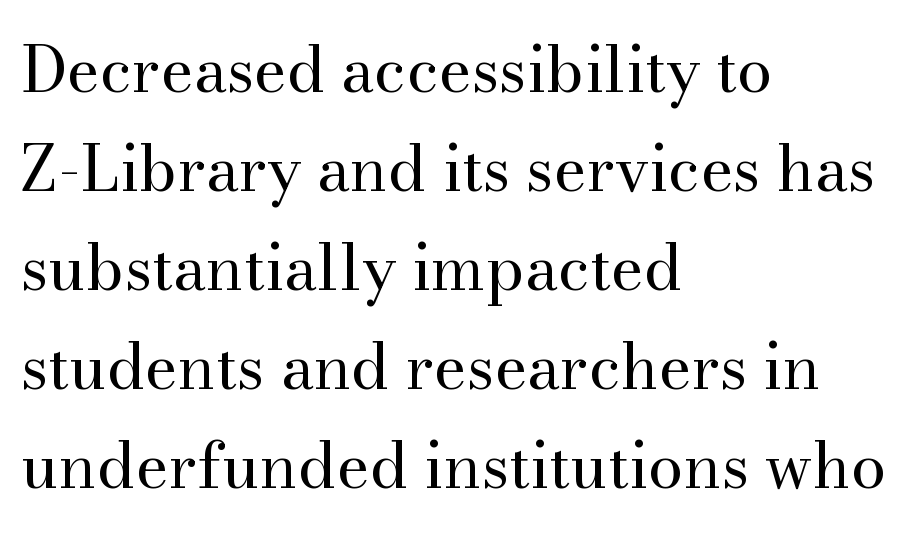
{"serif": "yes", "italic": "no", "bold": "no", "weight": "regular", "width": "normal", "stroke_contrast": "medium", "x_height": "small", "monospaced": "no", "underline": "no", "align": "left", "line_spacing": "normal", "line_spacing_ratio": 1.57, "letter_spacing": "normal", "letter_spacing_em": 0.0, "glyph_px": 63}
